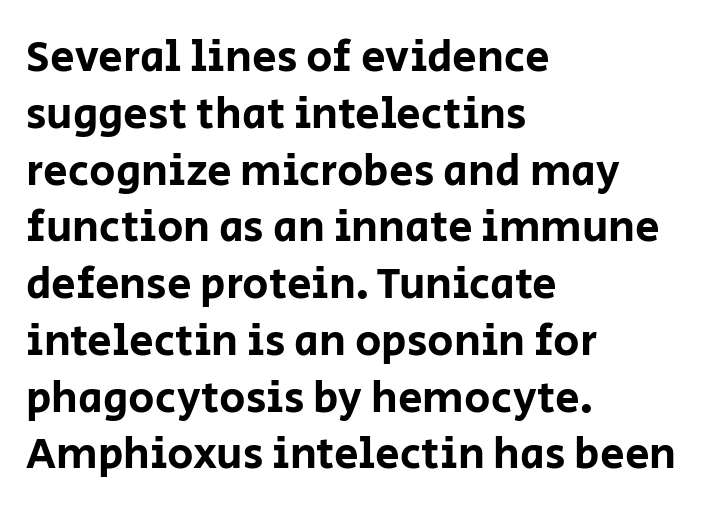
Nope, not italic — everything's standing straight. Letterform terminals end flat and unadorned throughout the passage. If you drew a ruler down the left edge, every line would touch it. Nobody drew a line under any word here. Honestly, the letter spacing is just normal — you wouldn't notice it.
